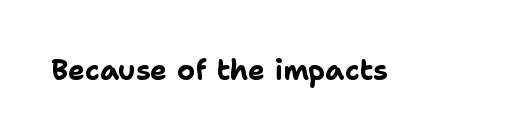
{"serif": "no", "italic": "no", "bold": "yes", "weight": "bold", "width": "normal", "stroke_contrast": "low", "x_height": "medium", "monospaced": "no", "underline": "no", "letter_spacing": "normal", "letter_spacing_em": 0.0, "glyph_px": 28}
